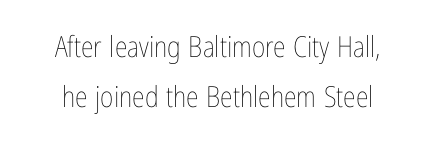
Stems here are at most as thick as an everyday book face. The passage shown is typed in a proportional face where columns would drift. These lines keep a tight, regular rhythm from letter to letter. A clean baseline with only descenders dipping below it.
